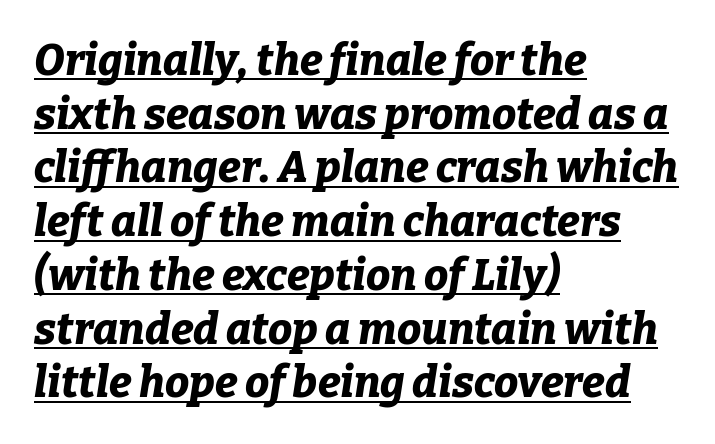
{"italic": "yes", "lean": "right", "slant_degrees": 9, "bold": "yes", "weight": "bold", "width": "normal", "stroke_contrast": "low", "x_height": "medium", "monospaced": "no", "underline": "yes", "align": "left", "line_spacing": "normal", "line_spacing_ratio": 1.25, "letter_spacing": "normal", "letter_spacing_em": 0.0, "glyph_px": 43}
